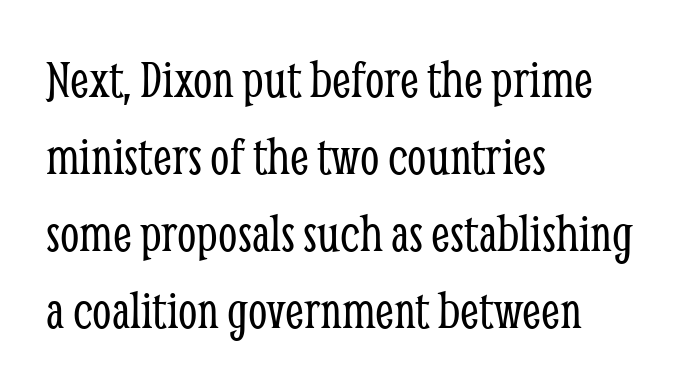
Q: Is the text bold? A: No.
Q: Is the text italic (slanted)? A: No, it is upright.
Q: Is the typeface a serif or a sans-serif typeface? A: Serif.
Q: Is the text underlined? A: No.
Q: How is the paragraph aligned? A: Left-aligned.
Q: Is the spacing between letters normal or unusually wide? A: Normal.
Q: Is the spacing between lines tight, normal or loose? A: Normal.
Q: Width (condensed, normal, or wide)? A: Condensed.
Q: Stroke contrast? A: Low.
Q: x-height? A: Medium.
Q: Monospaced? A: No.
